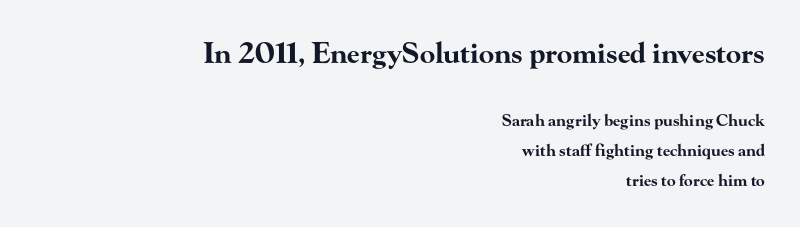
The image shows 28 px bold, wide serif type, upright; set right-aligned, line spacing 1.88x, normal letter spacing, not underlined; the first (top) block is 1.75x larger; high stroke contrast and a small x-height.
